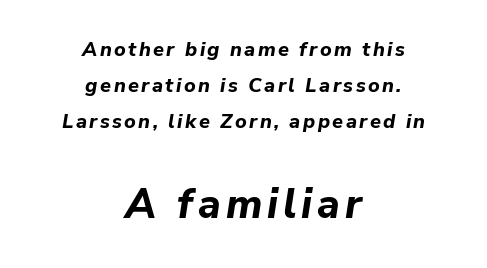
Only glyphs here, with clear space below each row. One-word summary of the alignment: center. Block two is the big one; block one sits smaller above it. Heavy, bold letterforms. Character widths vary here, with narrow letters taking less room than wide ones. The rendering applies a slant to the glyphs.
